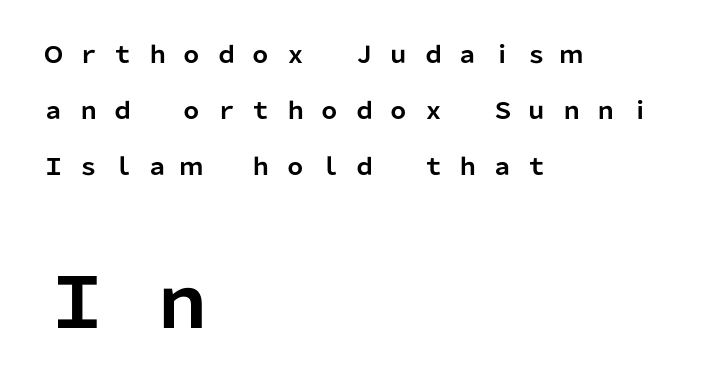
Q: Is the text bold? A: Yes.
Q: Is the text italic (slanted)? A: No, it is upright.
Q: Is the typeface a serif or a sans-serif typeface? A: Sans-serif.
Q: Is the text underlined? A: No.
Q: How is the paragraph aligned? A: Left-aligned.
Q: Is the spacing between letters normal or unusually wide? A: Unusually wide.
Q: Is the spacing between lines tight, normal or loose? A: Loose.
Q: Which block of text is set in a larger size, the first (top) or the second (bottom)? A: The second (bottom) one.
Q: Width (condensed, normal, or wide)? A: Normal.
Q: Stroke contrast? A: Low.
Q: x-height? A: Medium.
Q: Monospaced? A: No.
